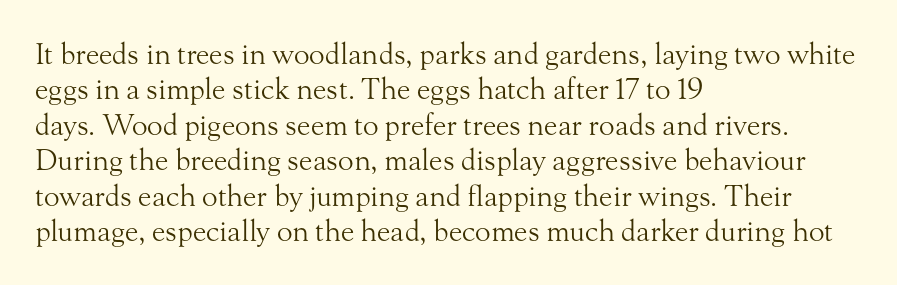
Q: Is the text bold? A: No.
Q: Is the text italic (slanted)? A: No, it is upright.
Q: Is the typeface a serif or a sans-serif typeface? A: Serif.
Q: Is the text underlined? A: No.
Q: How is the paragraph aligned? A: Left-aligned.
Q: Is the spacing between letters normal or unusually wide? A: Normal.
Q: Width (condensed, normal, or wide)? A: Normal.
Q: Stroke contrast? A: Medium.
Q: x-height? A: Small.
Q: Monospaced? A: No.
